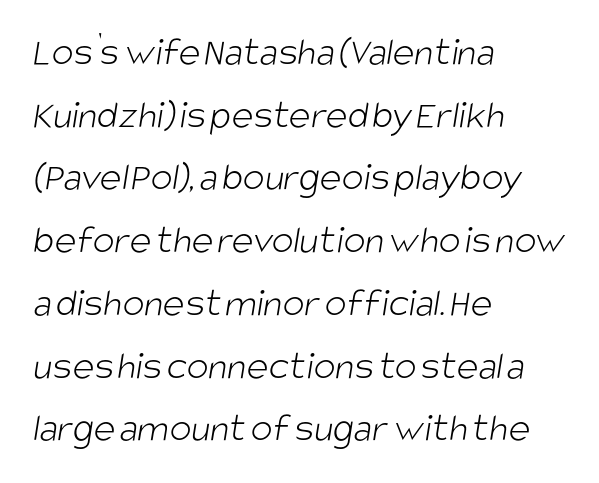
{"serif": "no", "bold": "no", "weight": "light", "width": "condensed", "stroke_contrast": "low", "x_height": "large", "monospaced": "no", "underline": "no", "align": "left", "line_spacing": "normal", "line_spacing_ratio": 1.53, "letter_spacing": "normal", "letter_spacing_em": 0.0, "glyph_px": 41}
